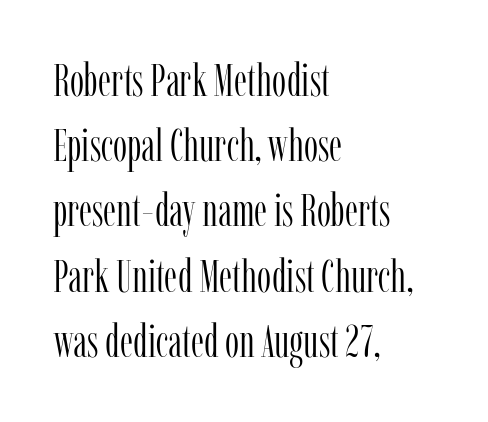
Italic? Not at all — the glyphs are vertical. The font is comparable to plain body text, perhaps lighter. This sample uses a serif face. Caption: multi-line text, flush left, ragged right. Here the designer chose a conventional face with non-uniform glyph widths. If you measured baseline to baseline, you'd find a middling distance.
